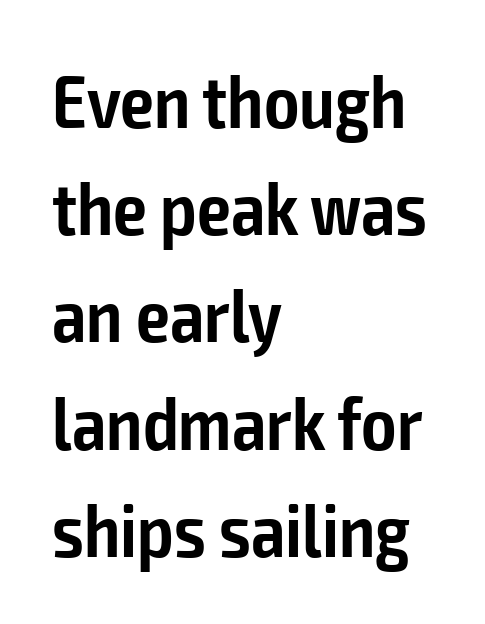
{"serif": "no", "italic": "no", "bold": "semi", "weight": "semibold", "width": "condensed", "stroke_contrast": "low", "x_height": "medium", "monospaced": "no", "underline": "no", "align": "left", "line_spacing": "normal", "line_spacing_ratio": 1.43, "letter_spacing": "normal", "letter_spacing_em": 0.0, "glyph_px": 75}
